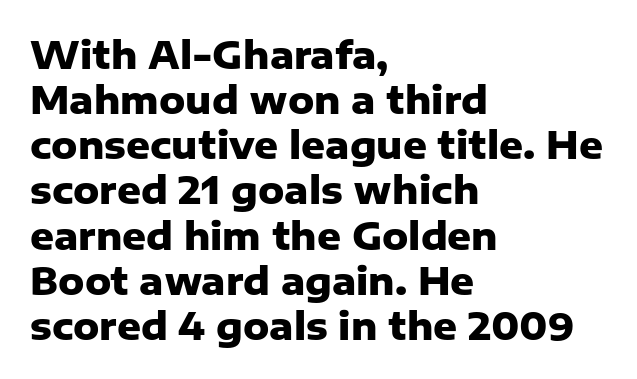
The image shows 37 px heavy sans-serif type, upright; set left-aligned, line spacing 1.22x, normal letter spacing, not underlined; low stroke contrast and a medium x-height.
